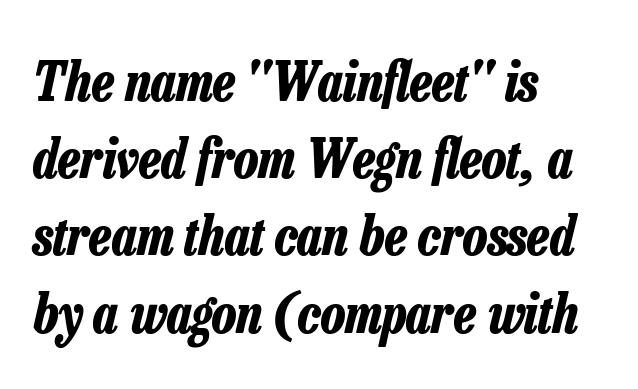
The image shows 54 px bold, condensed type, italic (leaning right); set left-aligned, normal line spacing (1.43x), normal letter spacing, not underlined; low stroke contrast and a medium x-height.
